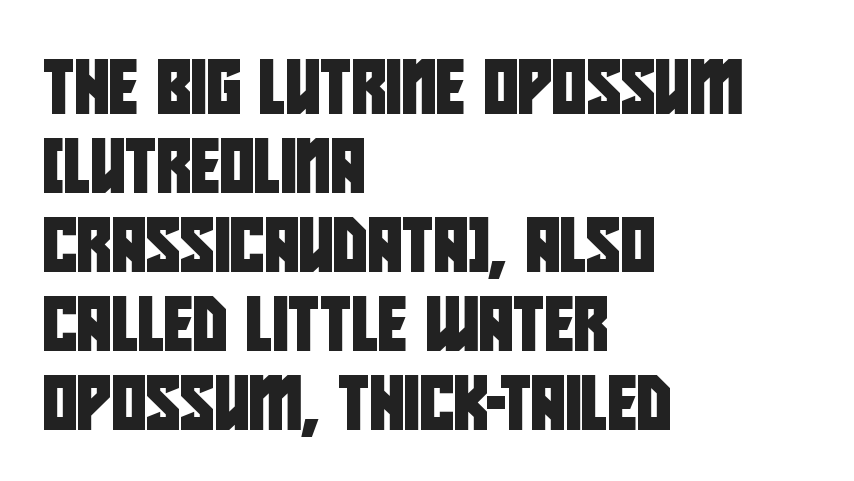
The image shows 53 px condensed sans-serif type; set left-aligned, normal line spacing (1.49x), normal letter spacing, not underlined; low stroke contrast and a large x-height.
